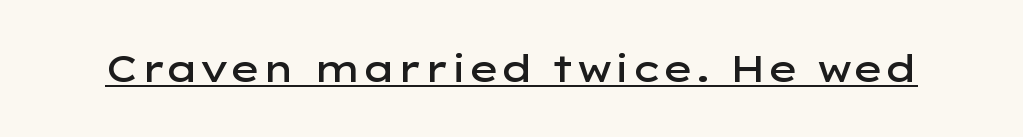
The image shows 37 px semibold, wide sans-serif type, upright; set normal letter spacing, underlined; low stroke contrast and a medium x-height.
